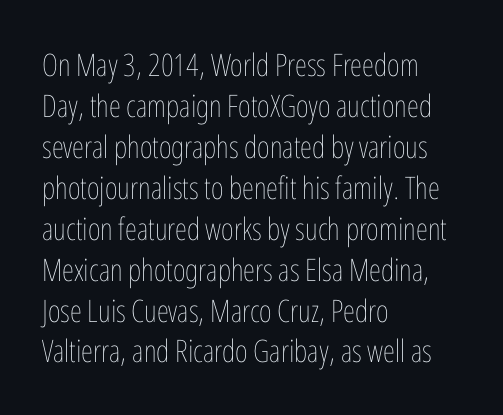
The image shows 31 px thin, condensed type, upright; set left-aligned, normal line spacing (1.32x), normal letter spacing, not underlined; low stroke contrast and a medium x-height.
